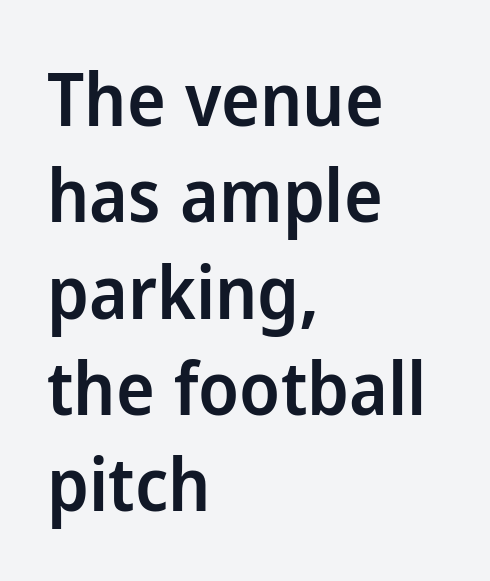
The image shows 73 px semibold sans-serif type, upright; set left-aligned, normal line spacing (1.32x), normal letter spacing, not underlined; low stroke contrast and a medium x-height.
